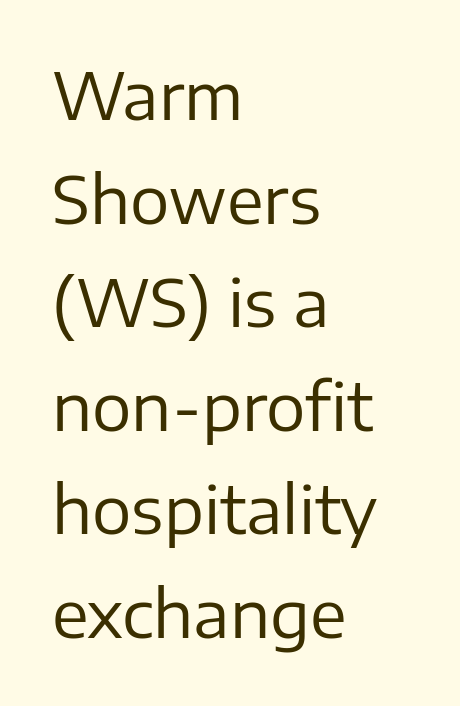
The image shows 66 px regular-weight sans-serif type, upright; set left-aligned, normal line spacing (1.57x), normal letter spacing, not underlined; low stroke contrast and a medium x-height.
